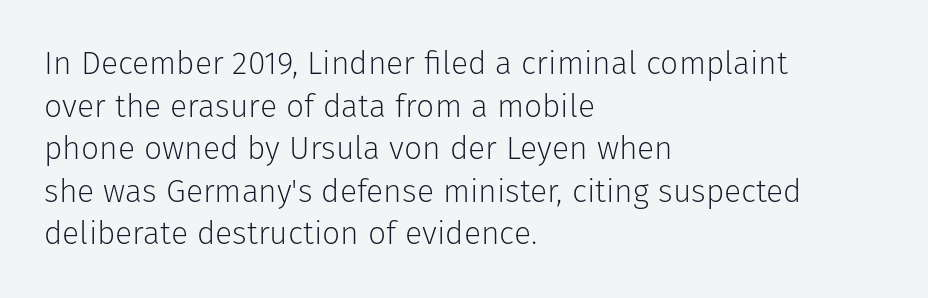
Underlining? Definitely not there. Visually the block forms a straight wall on the left and a jagged coastline on the right. Proportional: the letters do not fall into vertical columns. Horizontal bands of white between lines are of average thickness.
